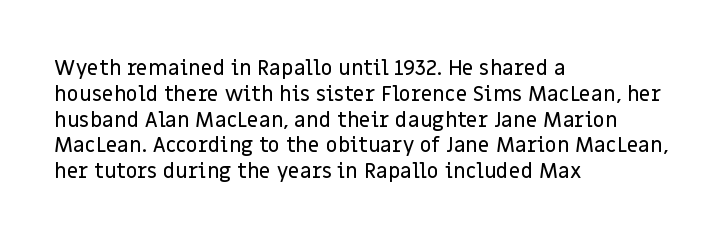
Underline: absent. This rendering uses left alignment, leaving the right contour irregular. A typesetter would mark this as roman, not italic. In terms of letterspacing, this is plain default setting.
